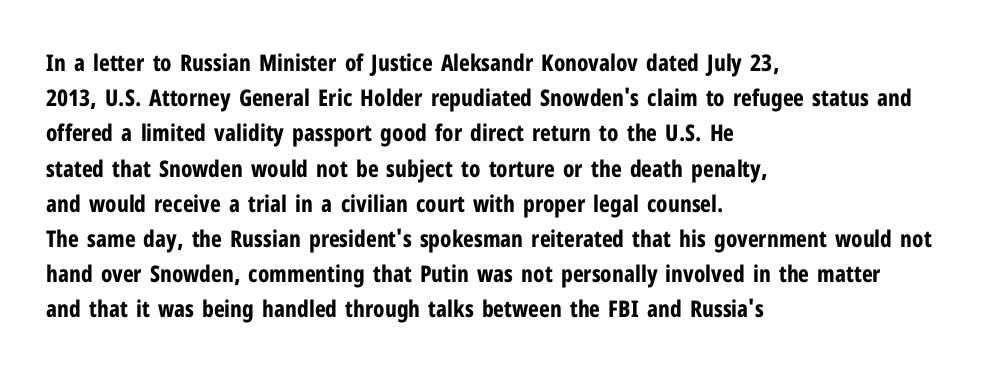
The image shows 23 px bold type, upright; set left-aligned, normal line spacing (1.53x), normal letter spacing, not underlined.
